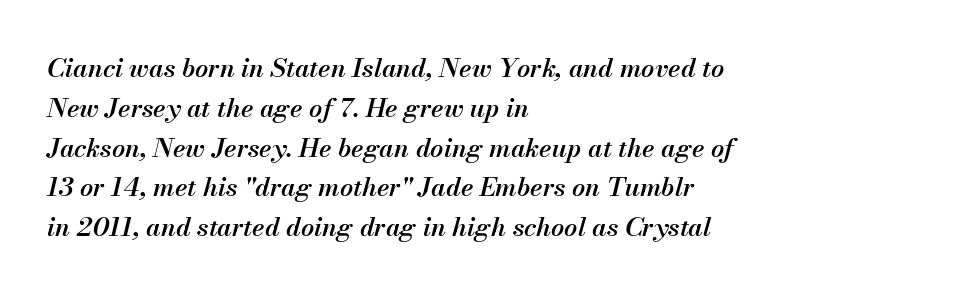
The image shows 26 px text type, italic (leaning right); set left-aligned, normal line spacing (1.53x), normal letter spacing, not underlined.
